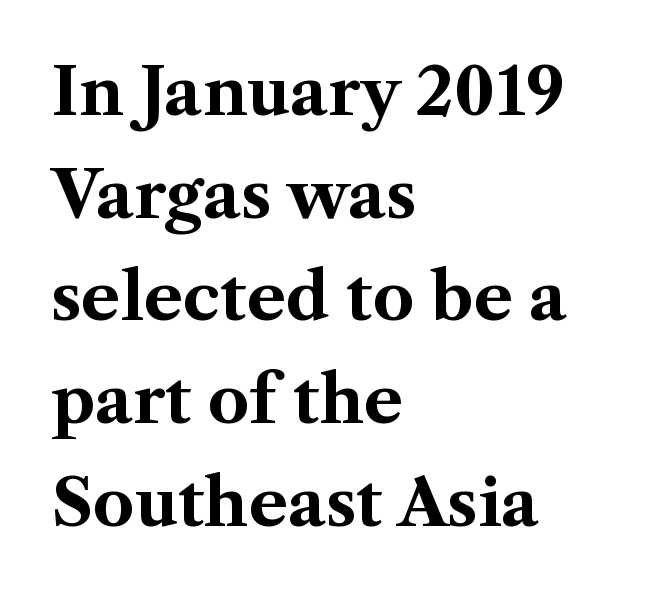
The image shows 65 px bold serif type, upright; set left-aligned, normal line spacing (1.58x), normal letter spacing, not underlined; medium stroke contrast and a medium x-height.
